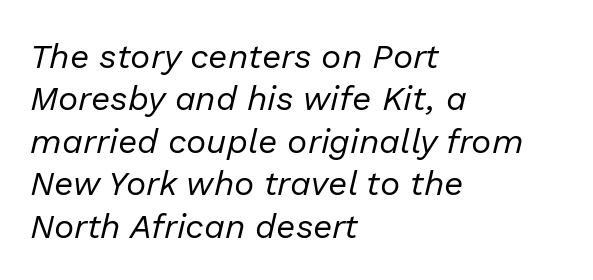
One-word summary of the alignment: left. Each word holds together tightly as a unit, with standard inter-letter gaps. Compared with a typical body face, this is equally light or lighter still. Quick note: italic. A typesetter would call this proportional, since set widths differ per character.
